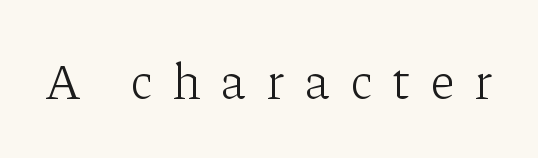
{"serif": "yes", "italic": "no", "bold": "no", "weight": "light", "width": "normal", "stroke_contrast": "low", "x_height": "medium", "monospaced": "no", "underline": "no", "letter_spacing": "wide", "letter_spacing_em": 0.39, "glyph_px": 50}
